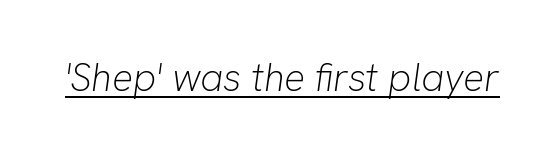
{"italic": "yes", "lean": "right", "slant_degrees": 8, "bold": "no", "weight": "light", "width": "normal", "stroke_contrast": "low", "x_height": "medium", "monospaced": "no", "underline": "yes", "letter_spacing": "normal", "letter_spacing_em": 0.0, "glyph_px": 39}
